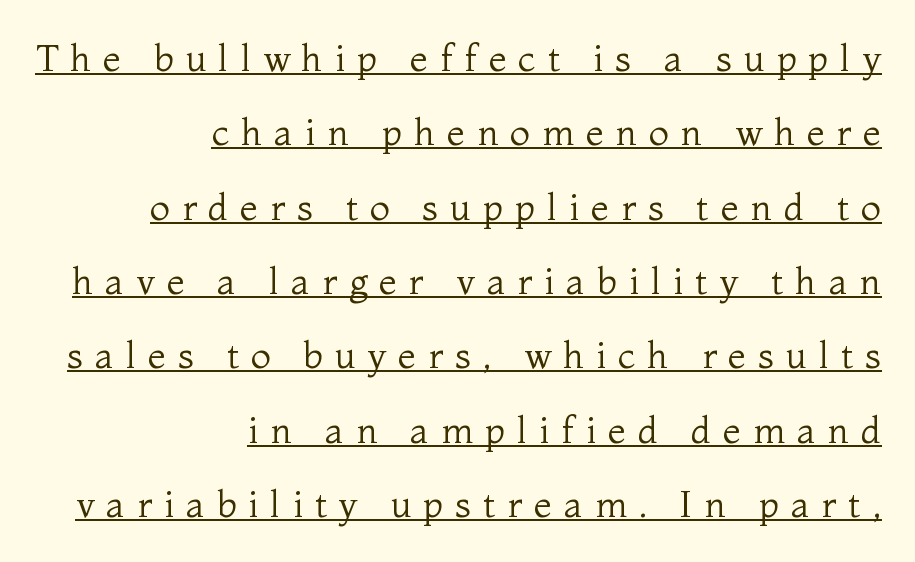
The image shows 37 px regular-weight serif type, upright; set right-aligned, loose line spacing (2.01x), unusually wide letter spacing (+0.32 em), underlined; medium stroke contrast and a medium x-height.
